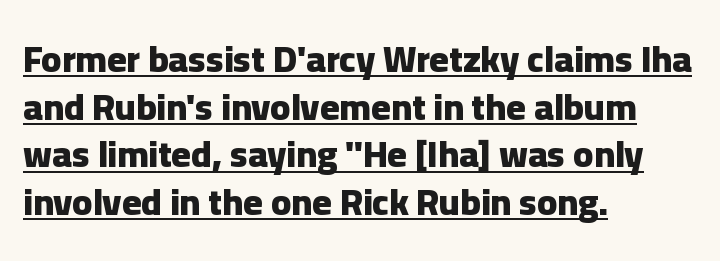
The image shows 37 px heavy sans-serif type, upright; set left-aligned, normal line spacing (1.29x), normal letter spacing, underlined; low stroke contrast and a medium x-height.
